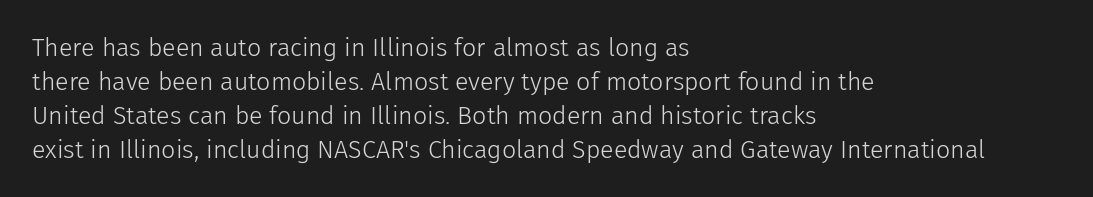
A normal amount of white space separates one row of letters from the next. Honestly, the letter spacing is just normal — you wouldn't notice it. The font's upright variant was chosen for this text. Is this a heavy cut? Hardly; it is regular or lighter. Caption: multi-line text, flush left, ragged right.
